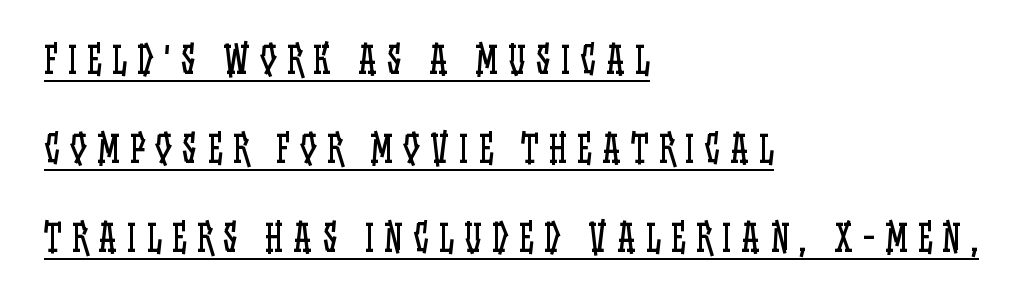
The image shows 37 px regular-weight, condensed type, upright; set left-aligned, loose line spacing (2.41x), unusually wide letter spacing (+0.28 em), underlined; low stroke contrast and a large x-height.
